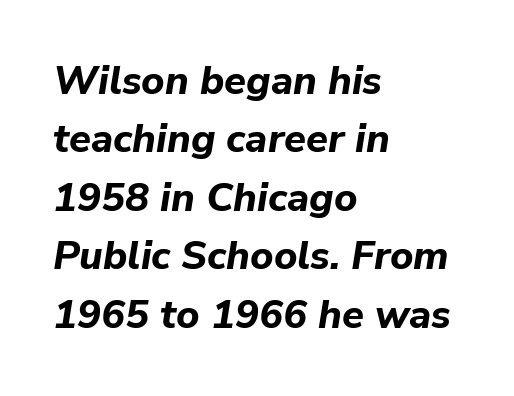
The axis of the letterforms is tilted away from vertical. Has an underline been added? It has not. Leading matches the norm, producing a regular column. Weight check: bold — yes, fully. The rendering uses natural spacing where letterforms have individual widths. Horizontally, the lines are justified to the leading edge only.
